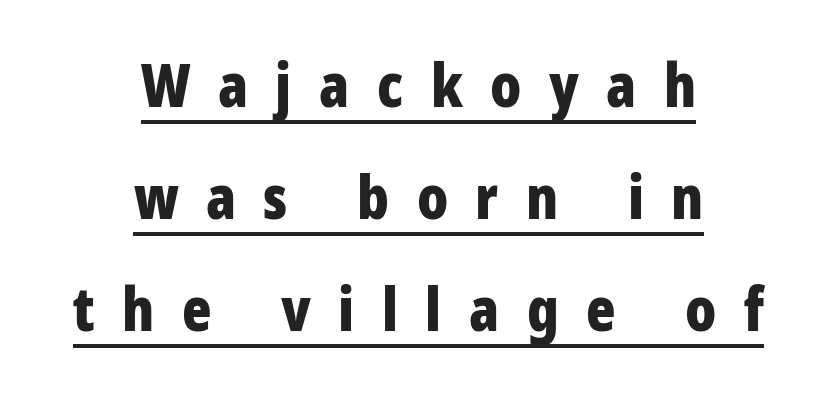
Q: Is the text bold? A: Yes.
Q: Is the text italic (slanted)? A: No, it is upright.
Q: Is the typeface a serif or a sans-serif typeface? A: Sans-serif.
Q: Is the text underlined? A: Yes.
Q: How is the paragraph aligned? A: Centered.
Q: Is the spacing between letters normal or unusually wide? A: Unusually wide.
Q: Width (condensed, normal, or wide)? A: Condensed.
Q: Stroke contrast? A: Low.
Q: x-height? A: Large.
Q: Monospaced? A: No.
